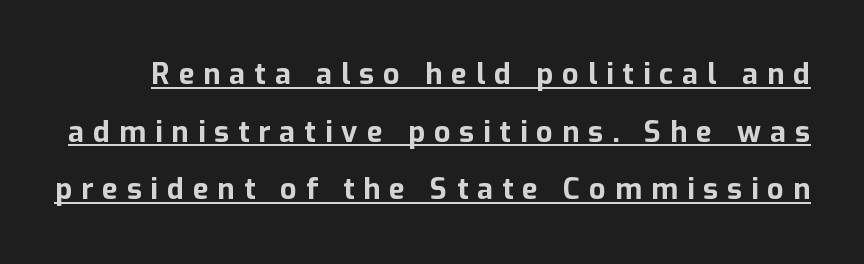
Leading: increased. Heavy-handed strokes throughout: this text is bold. The rendering shows plain stroke endings on the letterforms — a sans-serif design. The passage shown has open, widely tracked lettering throughout. Spacing verdict: proportional, widths tailored to each character.
